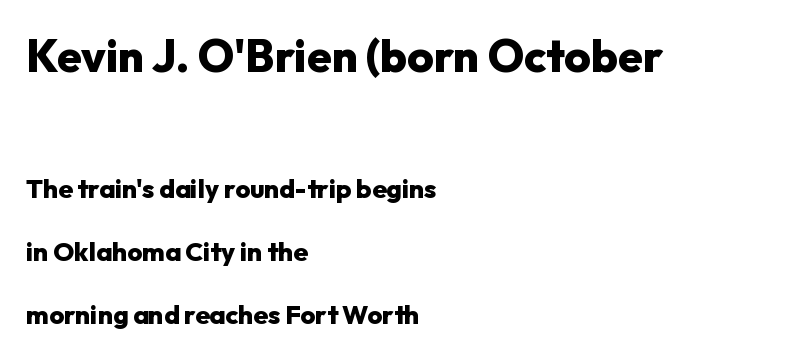
The image shows 45 px heavy sans-serif type, upright; set left-aligned, loose line spacing (2.42x), normal letter spacing, not underlined; the first (top) block is 1.73x larger; low stroke contrast and a medium x-height.
